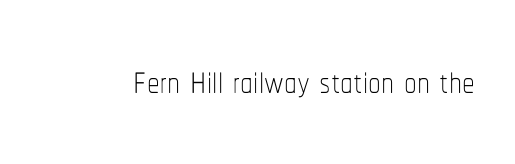
The image shows 51 px thin, condensed type, upright; set normal letter spacing, not underlined; low stroke contrast and a medium x-height.
